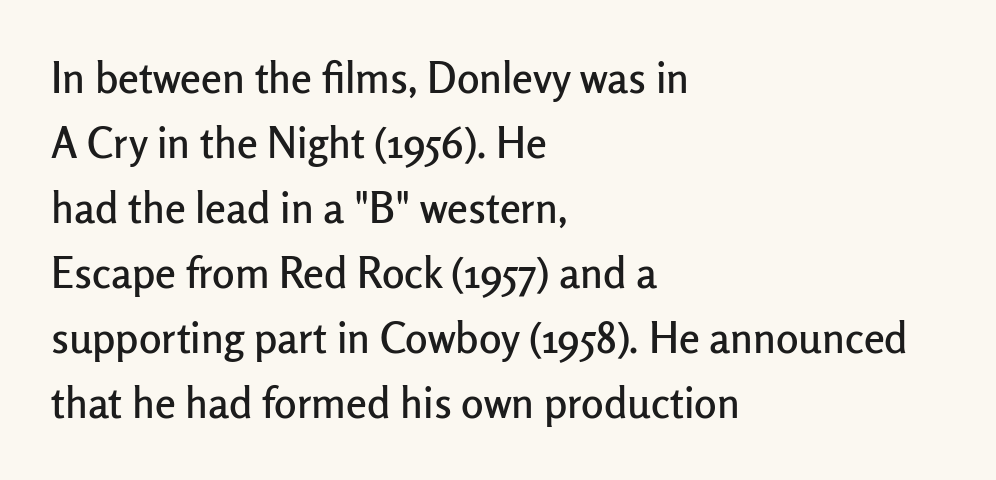
{"serif": "no", "italic": "no", "width": "normal", "stroke_contrast": "low", "x_height": "medium", "monospaced": "no", "underline": "no", "align": "left", "line_spacing": "normal", "line_spacing_ratio": 1.55, "letter_spacing": "normal", "letter_spacing_em": 0.0, "glyph_px": 42}
